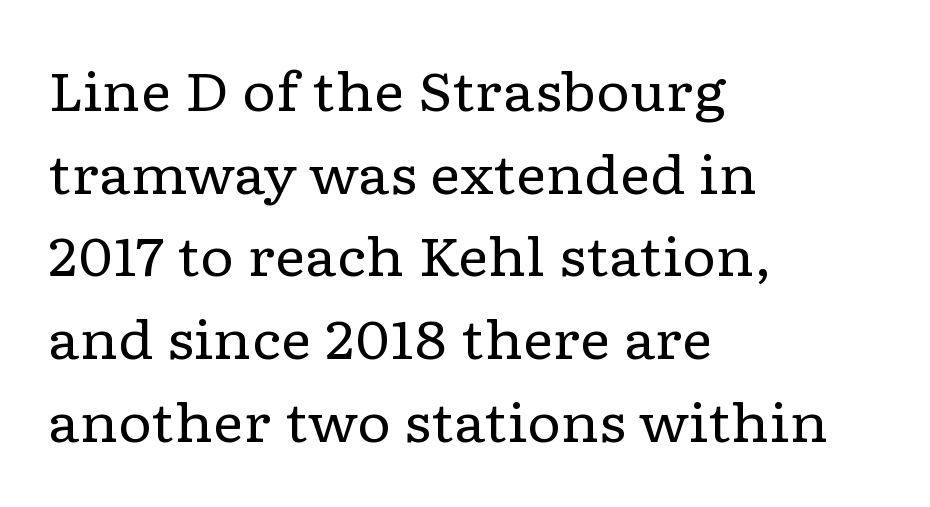
The image shows 53 px regular-weight, wide serif type, upright; set left-aligned, normal line spacing (1.56x), normal letter spacing, not underlined; low stroke contrast and a medium x-height.
